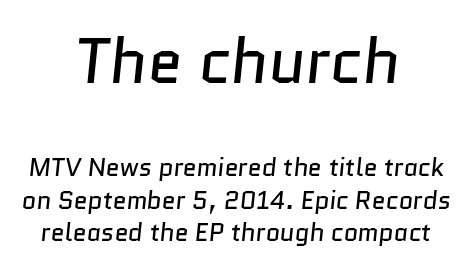
{"serif": "no", "bold": "no", "weight": "regular", "width": "normal", "stroke_contrast": "low", "x_height": "medium", "monospaced": "no", "underline": "no", "align": "center", "line_spacing": "normal", "line_spacing_ratio": 1.31, "letter_spacing": "normal", "letter_spacing_em": 0.0, "larger_block": "first", "size_ratio": 2.52, "glyph_px": 63}
